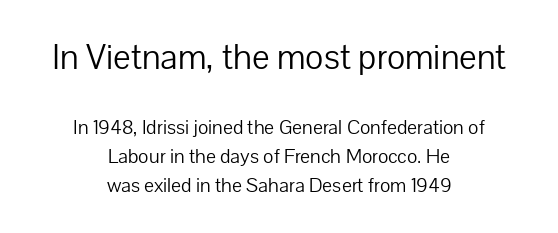
{"serif": "no", "italic": "no", "bold": "no", "weight": "light", "width": "normal", "stroke_contrast": "low", "x_height": "medium", "monospaced": "no", "underline": "no", "align": "center", "line_spacing": "normal", "line_spacing_ratio": 1.38, "letter_spacing": "normal", "letter_spacing_em": 0.0, "larger_block": "first", "size_ratio": 1.76, "glyph_px": 37}
